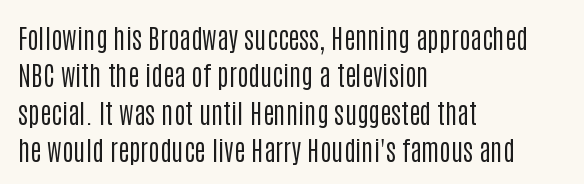
Q: Is the text bold? A: No.
Q: Is the text italic (slanted)? A: No, it is upright.
Q: Is the text underlined? A: No.
Q: How is the paragraph aligned? A: Left-aligned.
Q: Is the spacing between letters normal or unusually wide? A: Normal.
Q: Is the spacing between lines tight, normal or loose? A: Normal.
